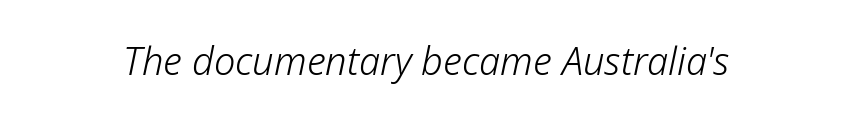
Q: Is the text bold? A: No.
Q: Is the text italic (slanted)? A: Yes, it leans right by about 12 degrees.
Q: Is the text underlined? A: No.
Q: Is the spacing between letters normal or unusually wide? A: Normal.
Q: Width (condensed, normal, or wide)? A: Normal.
Q: Stroke contrast? A: Low.
Q: x-height? A: Medium.
Q: Monospaced? A: No.
